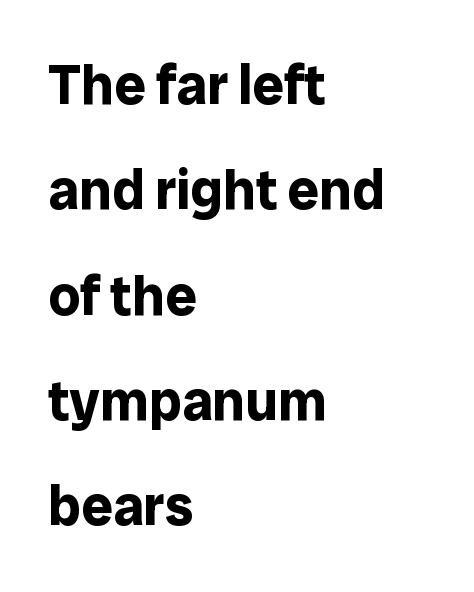
Q: Is the text bold? A: Yes.
Q: Is the text italic (slanted)? A: No, it is upright.
Q: Is the typeface a serif or a sans-serif typeface? A: Sans-serif.
Q: Is the text underlined? A: No.
Q: How is the paragraph aligned? A: Left-aligned.
Q: Is the spacing between letters normal or unusually wide? A: Normal.
Q: Width (condensed, normal, or wide)? A: Normal.
Q: Stroke contrast? A: Low.
Q: x-height? A: Medium.
Q: Monospaced? A: No.
